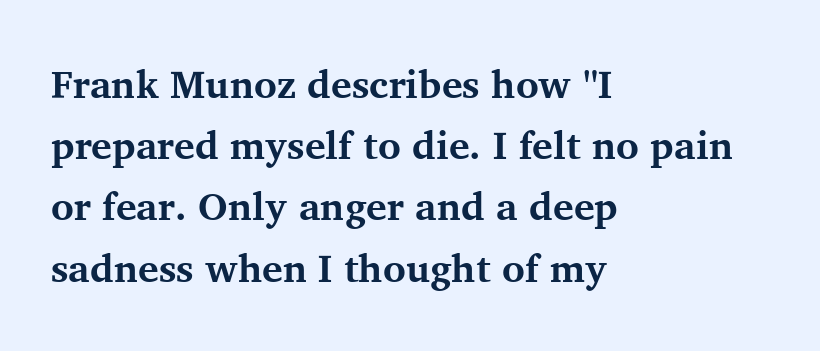
The image shows 39 px bold serif type, upright; set left-aligned, normal line spacing (1.57x), normal letter spacing, not underlined; medium stroke contrast and a medium x-height.
